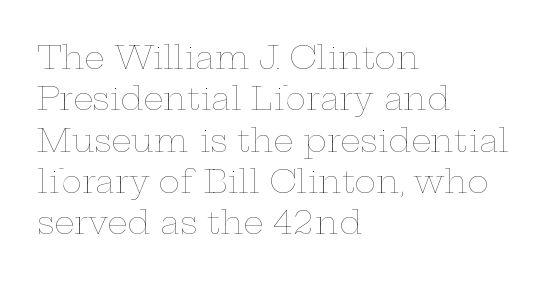
Q: Is the text bold? A: No.
Q: Is the text italic (slanted)? A: No, it is upright.
Q: Is the text underlined? A: No.
Q: How is the paragraph aligned? A: Left-aligned.
Q: Is the spacing between letters normal or unusually wide? A: Normal.
Q: Is the spacing between lines tight, normal or loose? A: Normal.
Q: Width (condensed, normal, or wide)? A: Wide.
Q: Stroke contrast? A: Low.
Q: x-height? A: Medium.
Q: Monospaced? A: No.
